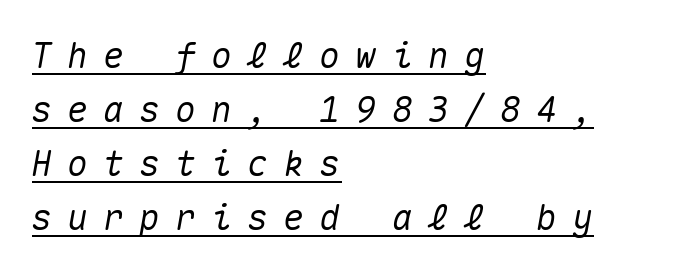
Visually the block forms a straight wall on the left and a jagged coastline on the right. This sample carries an underscore along the baseline area. Line spacing here is normal. Characters are canted at an angle relative to the baseline's perpendicular. Tracking here is generous; glyphs stand well apart from one another.
